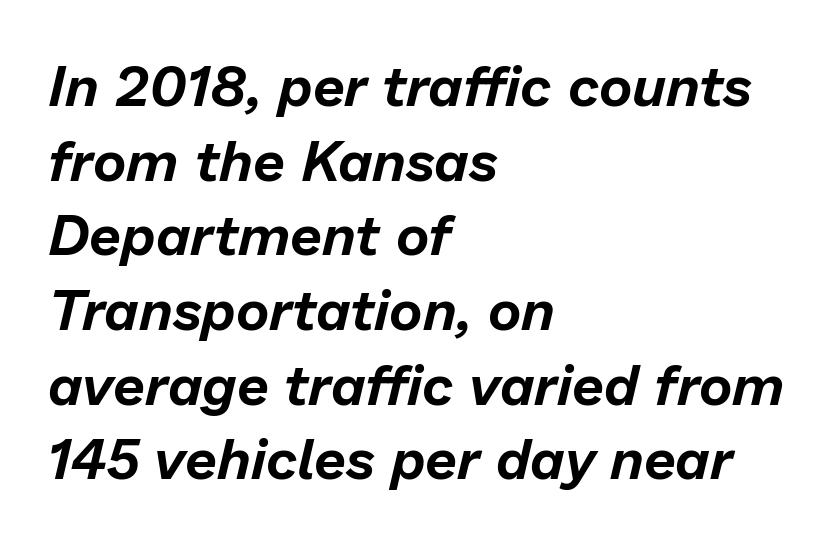
Q: Is the text italic (slanted)? A: Yes, it leans right by about 13 degrees.
Q: Is the text underlined? A: No.
Q: How is the paragraph aligned? A: Left-aligned.
Q: Is the spacing between letters normal or unusually wide? A: Normal.
Q: Is the spacing between lines tight, normal or loose? A: Normal.
Q: Width (condensed, normal, or wide)? A: Normal.
Q: Stroke contrast? A: Low.
Q: x-height? A: Medium.
Q: Monospaced? A: No.
